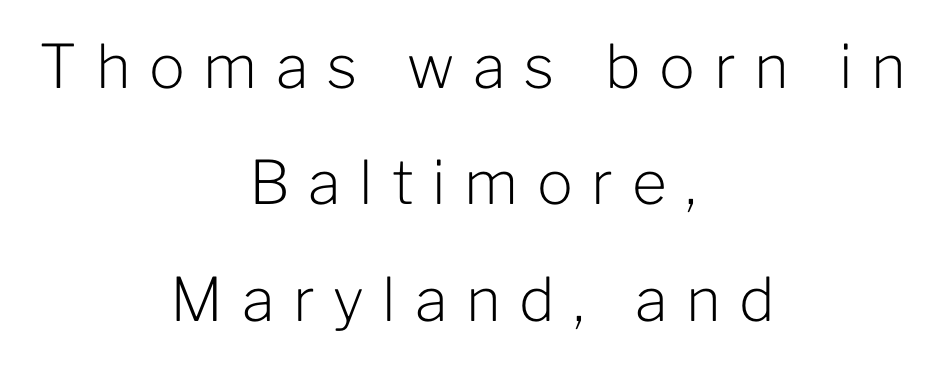
The image shows 60 px light sans-serif type, upright; set centered, loose line spacing (1.94x), unusually wide letter spacing (+0.31 em), not underlined; low stroke contrast and a medium x-height.
